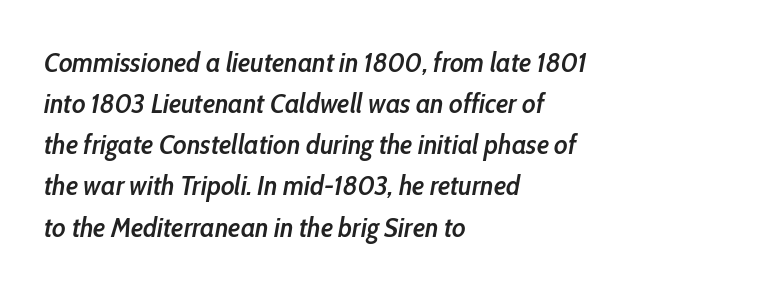
Summary of weight: moderately heavy, a semibold. Notice how the stems are inclined rather than vertical — that's the hallmark of italics. This sample has the flowing, uneven cadence of proportional lettering. Is the block centered? No — it sits flush against the left margin.
